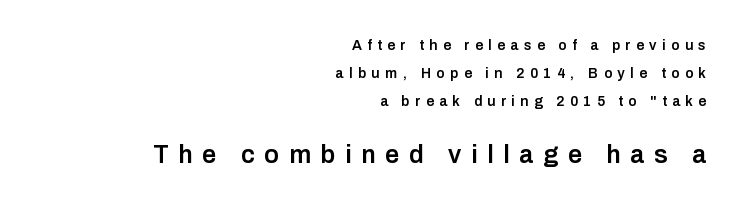
{"italic": "no", "bold": "semi", "underline": "no", "align": "right", "line_spacing": "loose", "line_spacing_ratio": 2.0, "letter_spacing": "wide", "letter_spacing_em": 0.39, "larger_block": "second", "size_ratio": 1.79, "glyph_px": 25}
